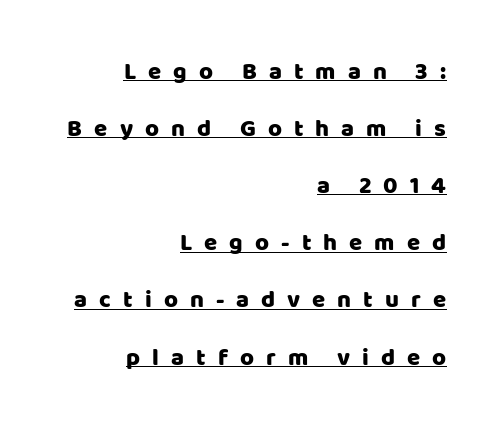
You can tell it's not italic because the verticals are truly vertical. Someone cranked the tracking dial way up on this one. Looks like someone drew a line under every word here. Leading: increased. The rag falls on the left side of this text block.
